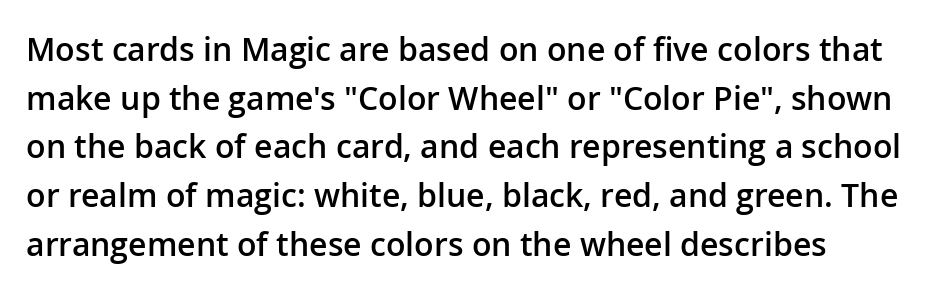
Decoration check: the copy has no underline. Is this a sans? Yes — the strokes have no serifs. Semibold letterforms, between regular and bold. The letters advance in unequal steps, a hallmark of proportional type. Rows of type keep a routine distance in the vertical direction.
